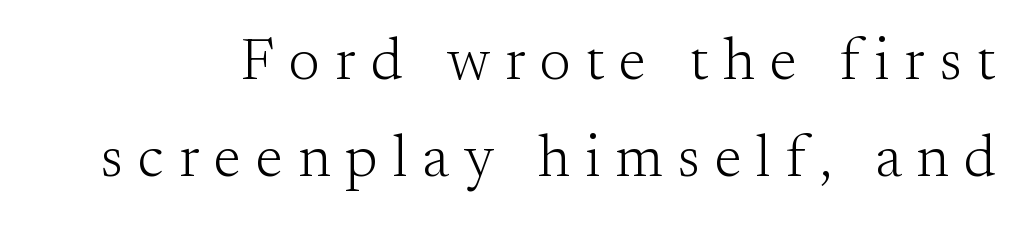
Honestly, the letter spacing is so wide it's the main thing you notice. Notice how descenders clear the ascenders below comfortably — that's standard leading. This rendering features lettering with no underline. Rendered with straight, roman letterforms. The font is comparable to plain body text, perhaps lighter. The rendering uses natural spacing where letterforms have individual widths.
